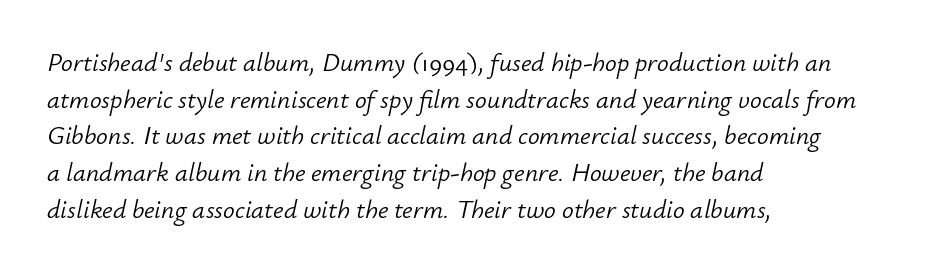
The image shows 26 px text type, italic (leaning right); set left-aligned, normal line spacing (1.41x), normal letter spacing, not underlined.
